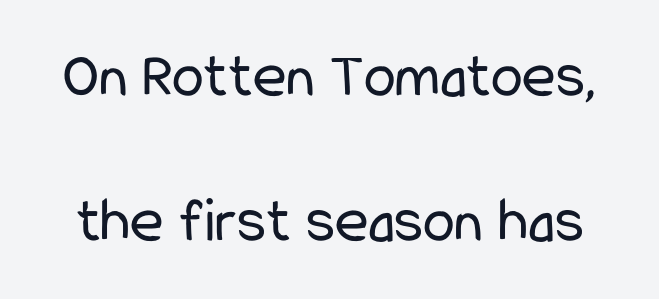
Q: Is the text bold? A: No.
Q: Is the text italic (slanted)? A: No, it is upright.
Q: Is the typeface a serif or a sans-serif typeface? A: Sans-serif.
Q: Is the text underlined? A: No.
Q: Is the spacing between letters normal or unusually wide? A: Normal.
Q: Is the spacing between lines tight, normal or loose? A: Loose.
Q: Width (condensed, normal, or wide)? A: Condensed.
Q: Stroke contrast? A: Low.
Q: x-height? A: Medium.
Q: Monospaced? A: No.
